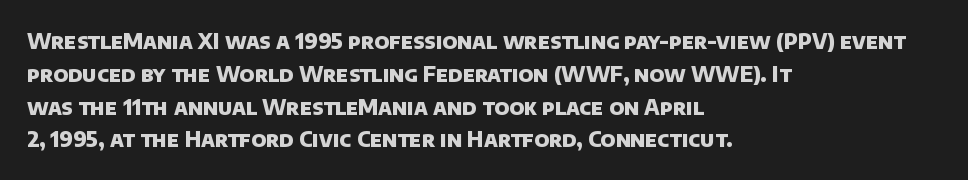
The baseline area is clear. Does extra space separate the letters? No, they use regular spacing. Evenly set lines give the paragraph a standard silhouette. These words are printed bold, with thick strokes throughout. Is the block centered? No — it sits flush against the left margin.
